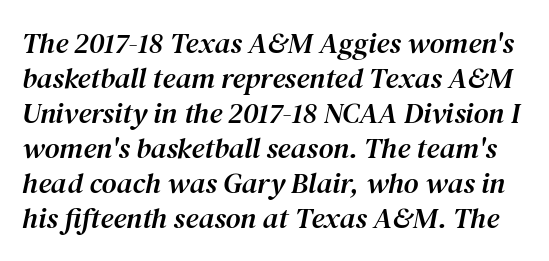
The image shows 29 px serif type, italic (leaning right); set line spacing 1.21x, normal letter spacing, not underlined; medium stroke contrast and a medium x-height.
